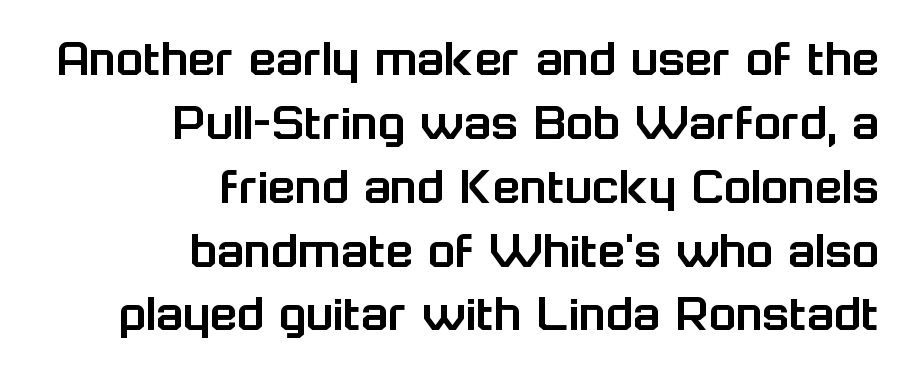
{"serif": "no", "italic": "no", "width": "normal", "stroke_contrast": "low", "x_height": "medium", "monospaced": "no", "underline": "no", "align": "right", "line_spacing": "tight", "line_spacing_ratio": 1.14, "letter_spacing": "normal", "letter_spacing_em": 0.0, "glyph_px": 56}
